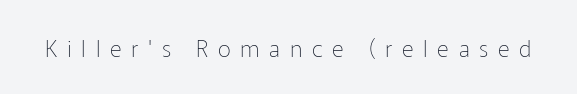
{"italic": "no", "bold": "no", "underline": "no", "letter_spacing": "wide", "letter_spacing_em": 0.42, "glyph_px": 23}
